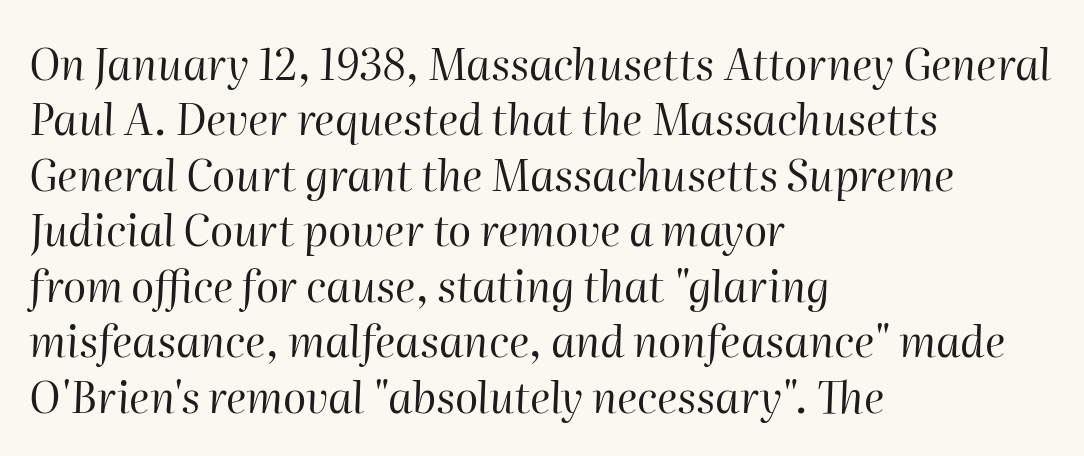
{"italic": "yes", "lean": "right", "slant_degrees": 2, "bold": "no", "weight": "regular", "width": "normal", "stroke_contrast": "high", "x_height": "medium", "monospaced": "no", "underline": "no", "align": "left", "line_spacing": "normal", "line_spacing_ratio": 1.29, "letter_spacing": "normal", "letter_spacing_em": 0.0, "glyph_px": 43}
